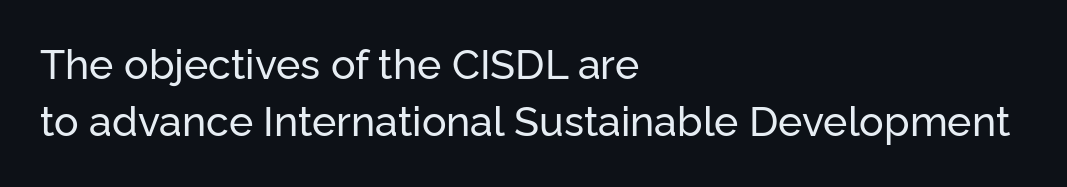
{"serif": "no", "italic": "no", "width": "normal", "stroke_contrast": "low", "x_height": "medium", "monospaced": "no", "underline": "no", "align": "left", "line_spacing": "normal", "line_spacing_ratio": 1.4, "letter_spacing": "normal", "letter_spacing_em": 0.0, "glyph_px": 41}
